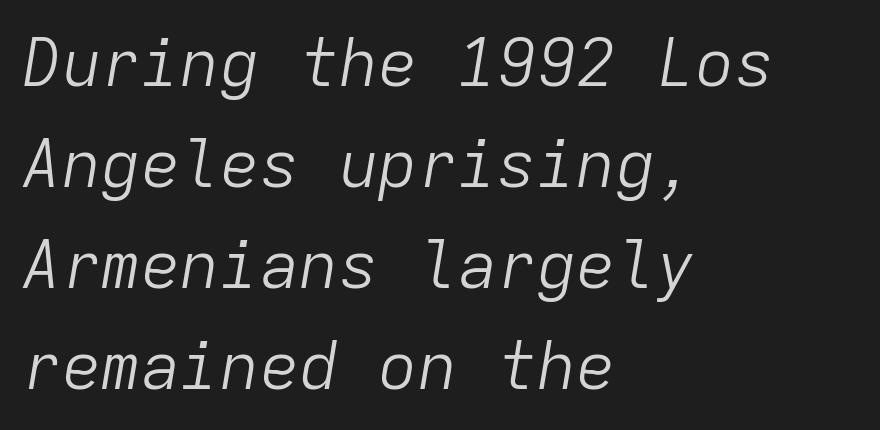
Q: Is the text bold? A: No.
Q: Is the text italic (slanted)? A: Yes, it leans right by about 9 degrees.
Q: Is the text underlined? A: No.
Q: How is the paragraph aligned? A: Left-aligned.
Q: Is the spacing between letters normal or unusually wide? A: Normal.
Q: Is the spacing between lines tight, normal or loose? A: Normal.
Q: Width (condensed, normal, or wide)? A: Normal.
Q: Stroke contrast? A: Low.
Q: x-height? A: Medium.
Q: Monospaced? A: Yes.
